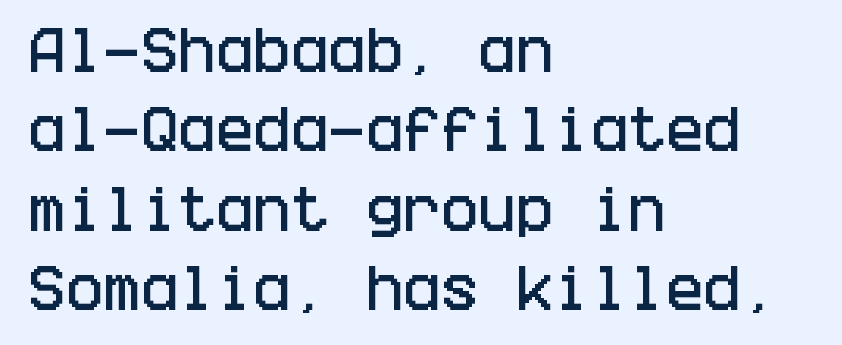
Q: Is the text italic (slanted)? A: No, it is upright.
Q: Is the typeface a serif or a sans-serif typeface? A: Sans-serif.
Q: Is the text underlined? A: No.
Q: How is the paragraph aligned? A: Left-aligned.
Q: Is the spacing between letters normal or unusually wide? A: Normal.
Q: Is the spacing between lines tight, normal or loose? A: Normal.
Q: Width (condensed, normal, or wide)? A: Condensed.
Q: Stroke contrast? A: Low.
Q: x-height? A: Large.
